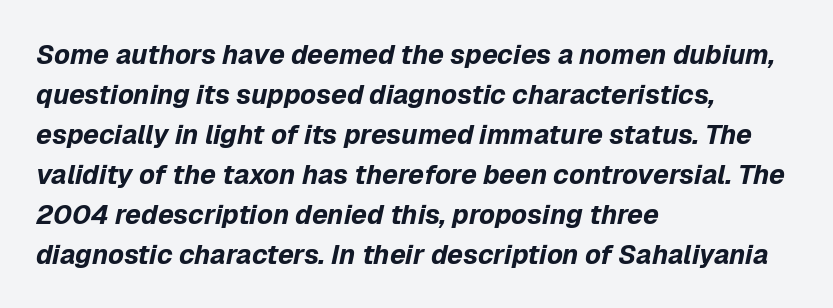
Q: Is the text bold? A: Yes.
Q: Is the text italic (slanted)? A: Yes, it leans right by about 12 degrees.
Q: Is the text underlined? A: No.
Q: How is the paragraph aligned? A: Left-aligned.
Q: Is the spacing between letters normal or unusually wide? A: Normal.
Q: Is the spacing between lines tight, normal or loose? A: Normal.
